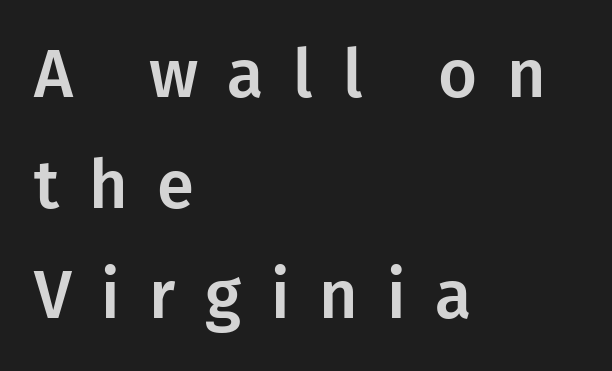
The image shows 67 px sans-serif type, upright; set left-aligned, normal line spacing (1.65x), unusually wide letter spacing (+0.44 em), not underlined; low stroke contrast and a medium x-height.
